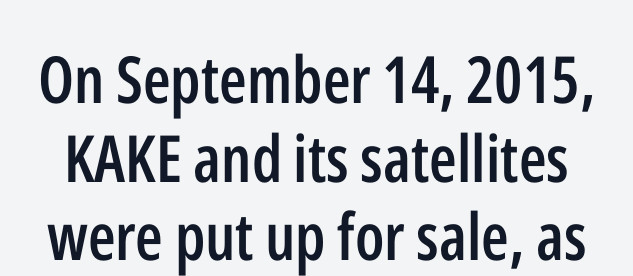
Q: Is the text bold? A: Semi-bold.
Q: Is the text italic (slanted)? A: No, it is upright.
Q: Is the typeface a serif or a sans-serif typeface? A: Sans-serif.
Q: Is the text underlined? A: No.
Q: Is the spacing between letters normal or unusually wide? A: Normal.
Q: Width (condensed, normal, or wide)? A: Condensed.
Q: Stroke contrast? A: Low.
Q: x-height? A: Medium.
Q: Monospaced? A: No.
